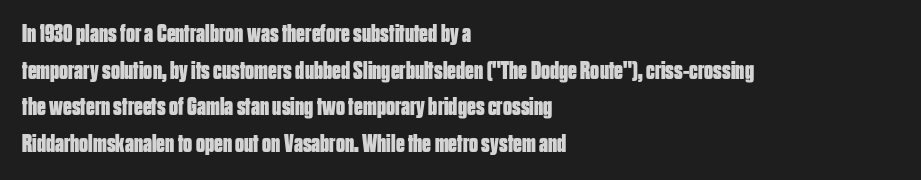
{"italic": "no", "bold": "yes", "underline": "no", "align": "left", "line_spacing": "normal", "line_spacing_ratio": 1.47, "letter_spacing": "normal", "letter_spacing_em": 0.0, "glyph_px": 25}
